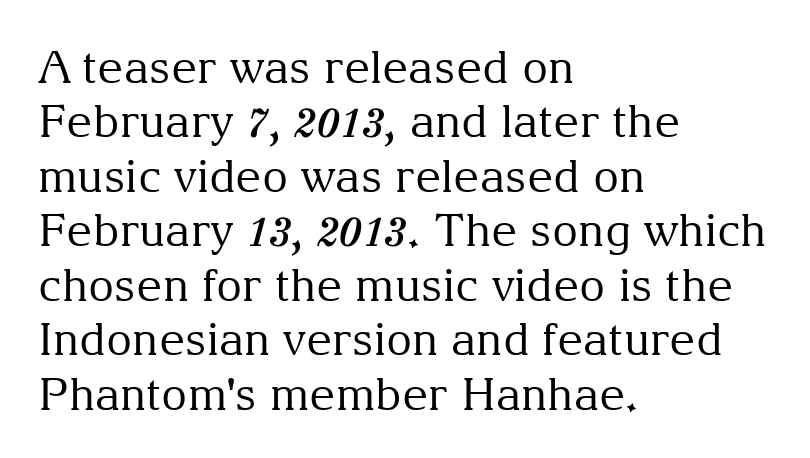
{"serif": "yes", "italic": "no", "bold": "no", "weight": "regular", "width": "normal", "stroke_contrast": "medium", "x_height": "medium", "monospaced": "no", "underline": "no", "align": "left", "line_spacing_ratio": 1.21, "letter_spacing": "normal", "letter_spacing_em": 0.0, "glyph_px": 45}
